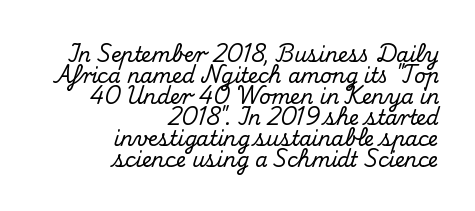
{"underline": "no", "align": "right", "line_spacing": "tight", "line_spacing_ratio": 1.05, "letter_spacing": "normal", "letter_spacing_em": 0.0, "glyph_px": 20}
